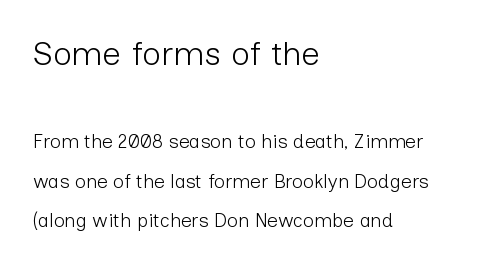
Q: Is the text bold? A: No.
Q: Is the text italic (slanted)? A: No, it is upright.
Q: Is the typeface a serif or a sans-serif typeface? A: Sans-serif.
Q: Is the text underlined? A: No.
Q: How is the paragraph aligned? A: Left-aligned.
Q: Is the spacing between letters normal or unusually wide? A: Normal.
Q: Is the spacing between lines tight, normal or loose? A: Loose.
Q: Which block of text is set in a larger size, the first (top) or the second (bottom)? A: The first (top) one.
Q: Width (condensed, normal, or wide)? A: Normal.
Q: Stroke contrast? A: Low.
Q: x-height? A: Medium.
Q: Monospaced? A: No.
